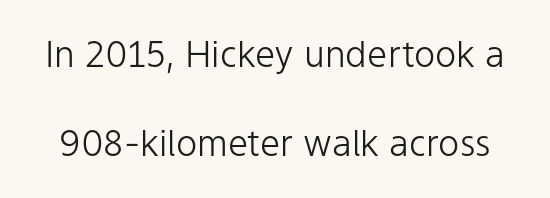
The image shows 36 px light sans-serif type, upright; set loose line spacing (2.48x), normal letter spacing, not underlined; low stroke contrast and a medium x-height.
